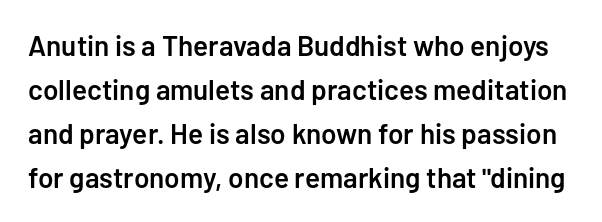
Looks like regular typesetting: each glyph gets only the width it needs. The face used here is rendered with its standard letterfit. Is the type bold? Partly — it's a semibold, heavier than regular but not fully bold. Just letters on the line, the space beneath them empty. Do the letters lean? They stand straight. Rows of type keep a routine distance in the vertical direction.
